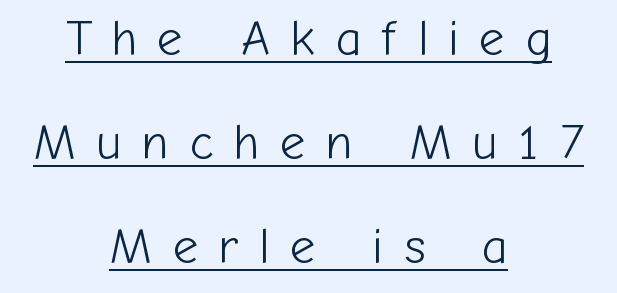
The image shows 50 px light sans-serif type, upright; set centered, loose line spacing (2.08x), unusually wide letter spacing (+0.4 em), underlined; low stroke contrast and a medium x-height.
